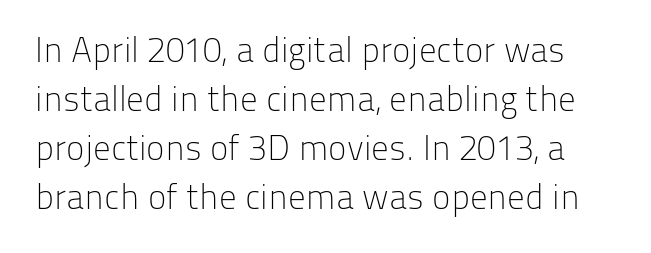
Q: Is the text bold? A: No.
Q: Is the text italic (slanted)? A: No, it is upright.
Q: Is the typeface a serif or a sans-serif typeface? A: Sans-serif.
Q: Is the text underlined? A: No.
Q: Is the spacing between letters normal or unusually wide? A: Normal.
Q: Is the spacing between lines tight, normal or loose? A: Normal.
Q: Width (condensed, normal, or wide)? A: Normal.
Q: Stroke contrast? A: Low.
Q: x-height? A: Medium.
Q: Monospaced? A: No.
